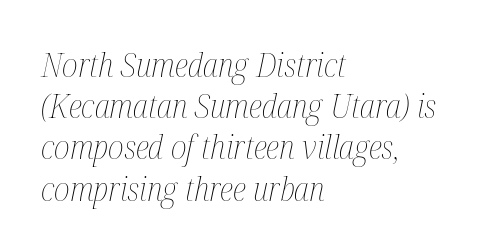
Q: Is the text bold? A: No.
Q: Is the text italic (slanted)? A: Yes, it leans right by about 12 degrees.
Q: Is the text underlined? A: No.
Q: How is the paragraph aligned? A: Left-aligned.
Q: Is the spacing between letters normal or unusually wide? A: Normal.
Q: Is the spacing between lines tight, normal or loose? A: Normal.
Q: Width (condensed, normal, or wide)? A: Condensed.
Q: Stroke contrast? A: Medium.
Q: x-height? A: Medium.
Q: Monospaced? A: No.
